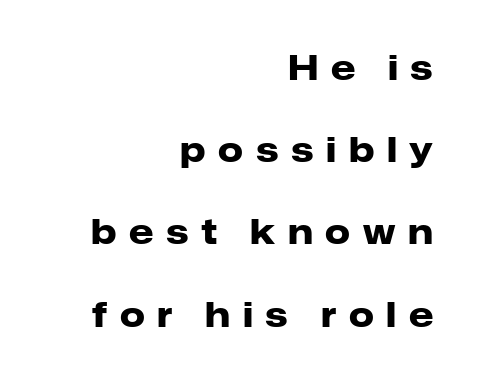
{"serif": "no", "italic": "no", "bold": "yes", "weight": "heavy", "width": "normal", "stroke_contrast": "low", "x_height": "medium", "monospaced": "no", "underline": "no", "align": "right", "line_spacing": "loose", "line_spacing_ratio": 2.35, "letter_spacing": "wide", "letter_spacing_em": 0.36, "glyph_px": 35}
